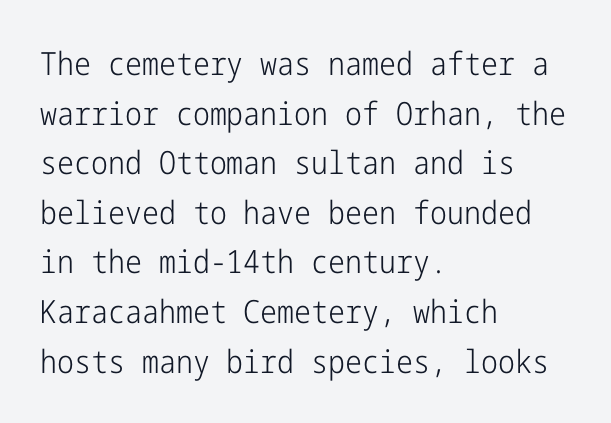
{"serif": "no", "italic": "no", "bold": "no", "weight": "light", "width": "condensed", "stroke_contrast": "low", "x_height": "medium", "underline": "no", "align": "left", "line_spacing": "normal", "line_spacing_ratio": 1.55, "letter_spacing": "normal", "letter_spacing_em": 0.0, "glyph_px": 32}
